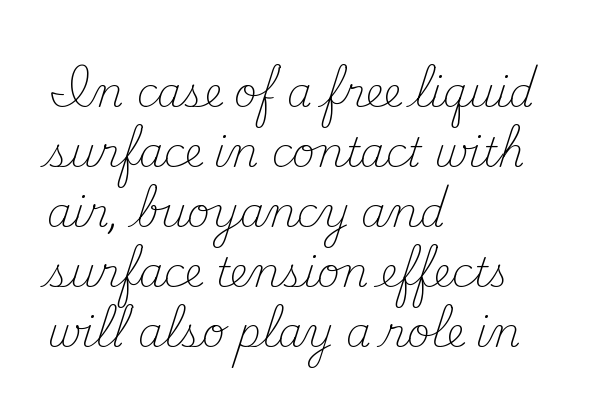
Here the glyphs are tracked normally, forming tight word shapes. This block has exactly the height ordinary leading produces. The font sits on the lighter half of the weight spectrum, regular included. These lines are rendered in a variable-pitch font. You can tell from the footed stems that serif type was used.
